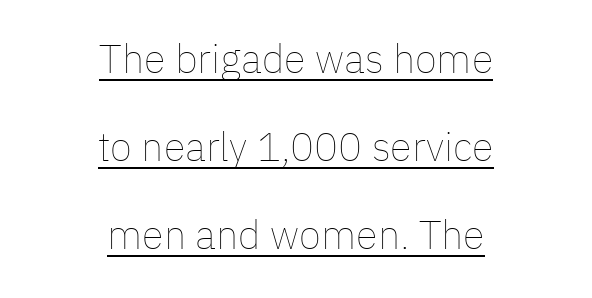
Q: Is the text bold? A: No.
Q: Is the text italic (slanted)? A: No, it is upright.
Q: Is the text underlined? A: Yes.
Q: How is the paragraph aligned? A: Centered.
Q: Is the spacing between letters normal or unusually wide? A: Normal.
Q: Is the spacing between lines tight, normal or loose? A: Loose.
Q: Width (condensed, normal, or wide)? A: Normal.
Q: Stroke contrast? A: Low.
Q: x-height? A: Medium.
Q: Monospaced? A: No.
